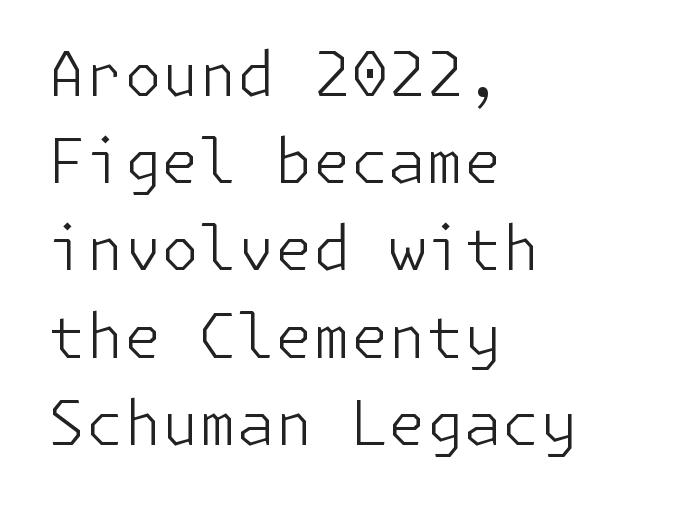
{"serif": "no", "italic": "no", "bold": "no", "weight": "light", "width": "normal", "stroke_contrast": "low", "x_height": "medium", "underline": "no", "align": "left", "line_spacing": "normal", "line_spacing_ratio": 1.43, "letter_spacing": "normal", "letter_spacing_em": 0.0, "glyph_px": 61}
